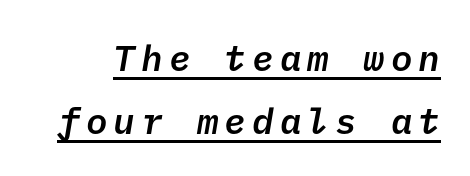
The image shows 36 px semibold sans-serif type; set line spacing 1.75x, underlined; low stroke contrast and a medium x-height.
